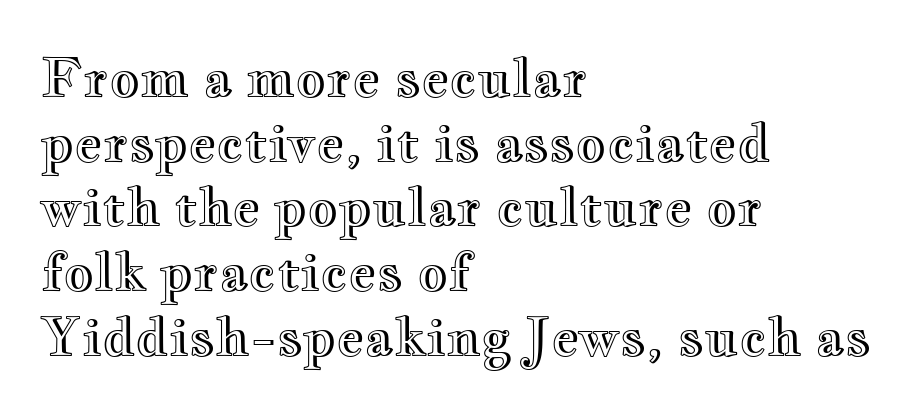
{"italic": "no", "width": "wide", "x_height": "small", "monospaced": "no", "underline": "no", "align": "left", "line_spacing_ratio": 1.22, "letter_spacing": "normal", "letter_spacing_em": 0.0, "glyph_px": 53}
